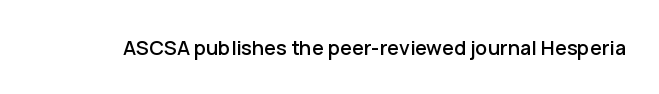
{"italic": "no", "underline": "no", "letter_spacing": "normal", "letter_spacing_em": 0.0, "glyph_px": 20}
